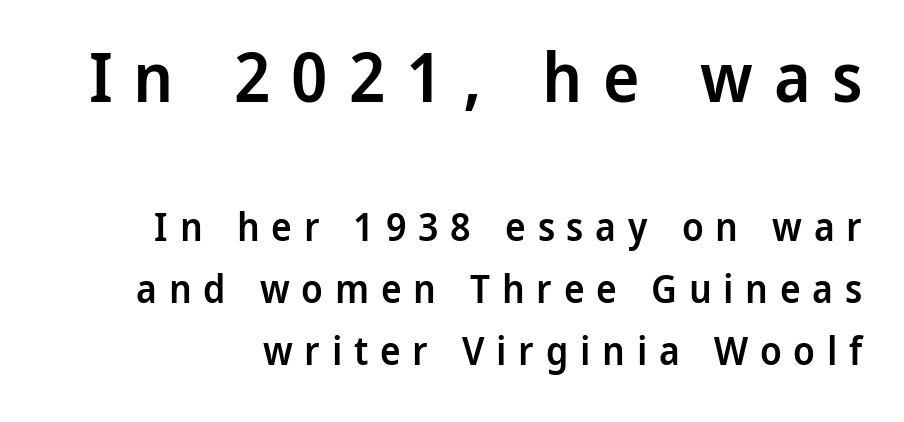
Nothing sits at the stroke ends, so this counts as sans-serif. Do the characters align in a grid? No, the font is proportional. The words here are not underlined. Summary of vertical rhythm: regular, with standard interline spacing. Loose tracking; the words dissolve into strings of separated letters.
